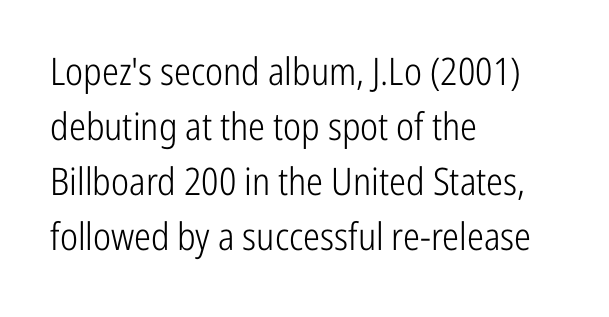
In terms of letterspacing, this is plain default setting. Descenders are the only things crossing below the line. The compositor pushed each line to the left boundary. It's the straight-up-and-down kind of type. This sample keeps an unexceptional amount of space between lines.
